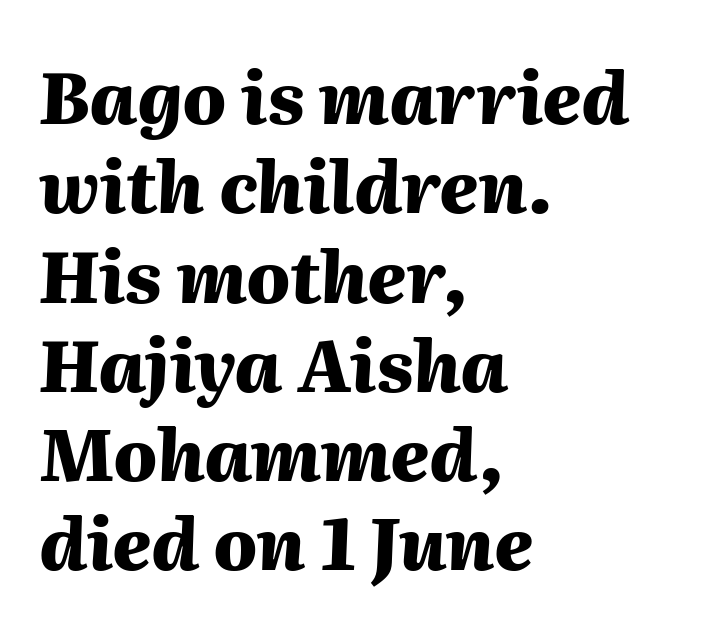
The image shows 72 px heavy type, italic (leaning right); set left-aligned, line spacing 1.24x, normal letter spacing, not underlined; medium stroke contrast and a medium x-height.
